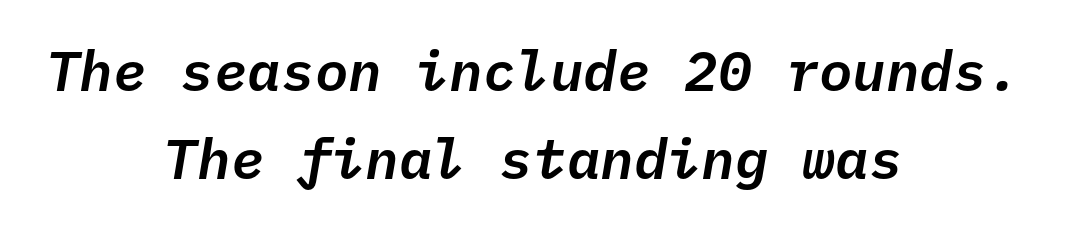
Q: Is the text italic (slanted)? A: Yes, it leans right by about 10 degrees.
Q: Is the text underlined? A: No.
Q: How is the paragraph aligned? A: Centered.
Q: Is the spacing between letters normal or unusually wide? A: Normal.
Q: Is the spacing between lines tight, normal or loose? A: Normal.
Q: Width (condensed, normal, or wide)? A: Normal.
Q: Stroke contrast? A: Low.
Q: x-height? A: Medium.
Q: Monospaced? A: Yes.
